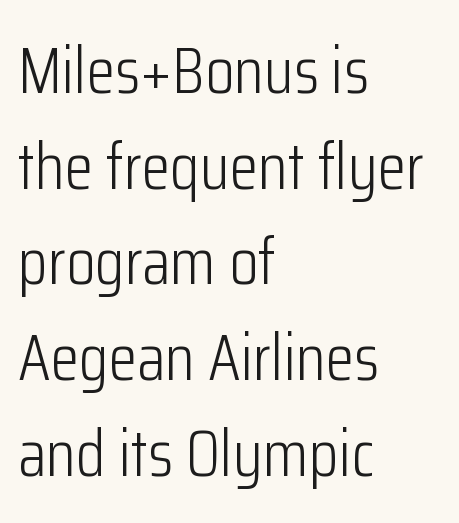
This sample uses a sans-serif face. These lines were composed using upright roman letters. Each line starts at the same left margin while the right side varies. The line-height multiplier appears to be the usual default.
